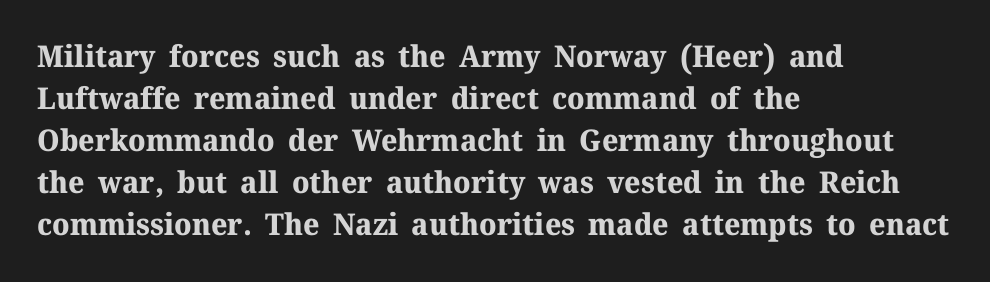
Q: Is the text bold? A: Yes.
Q: Is the text italic (slanted)? A: No, it is upright.
Q: Is the typeface a serif or a sans-serif typeface? A: Serif.
Q: Is the text underlined? A: No.
Q: How is the paragraph aligned? A: Left-aligned.
Q: Is the spacing between letters normal or unusually wide? A: Normal.
Q: Is the spacing between lines tight, normal or loose? A: Normal.
Q: Width (condensed, normal, or wide)? A: Normal.
Q: Stroke contrast? A: Medium.
Q: x-height? A: Medium.
Q: Monospaced? A: No.
